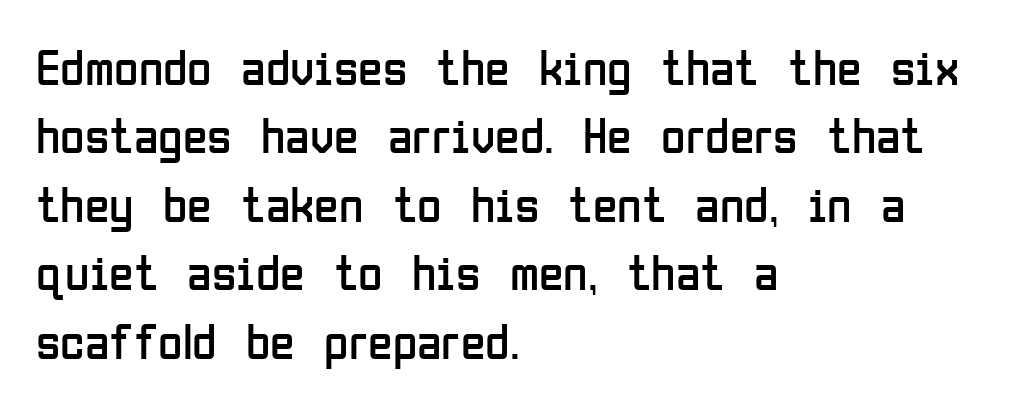
Q: Is the text bold? A: No.
Q: Is the text italic (slanted)? A: No, it is upright.
Q: Is the typeface a serif or a sans-serif typeface? A: Sans-serif.
Q: Is the text underlined? A: No.
Q: How is the paragraph aligned? A: Left-aligned.
Q: Is the spacing between letters normal or unusually wide? A: Normal.
Q: Is the spacing between lines tight, normal or loose? A: Normal.
Q: Width (condensed, normal, or wide)? A: Condensed.
Q: Stroke contrast? A: Low.
Q: x-height? A: Medium.
Q: Monospaced? A: No.
